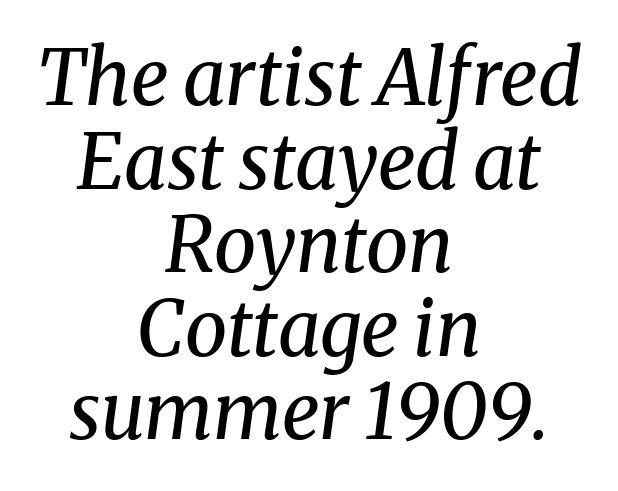
The image shows 76 px regular-weight serif type, italic (leaning right); set centered, tight line spacing (1.1x), normal letter spacing, not underlined; medium stroke contrast and a medium x-height.
